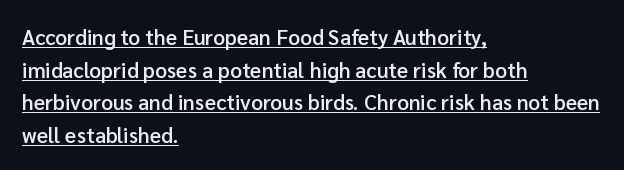
Q: Is the text bold? A: Semi-bold.
Q: Is the text italic (slanted)? A: No, it is upright.
Q: Is the text underlined? A: Yes.
Q: How is the paragraph aligned? A: Left-aligned.
Q: Is the spacing between letters normal or unusually wide? A: Normal.
Q: Is the spacing between lines tight, normal or loose? A: Normal.
